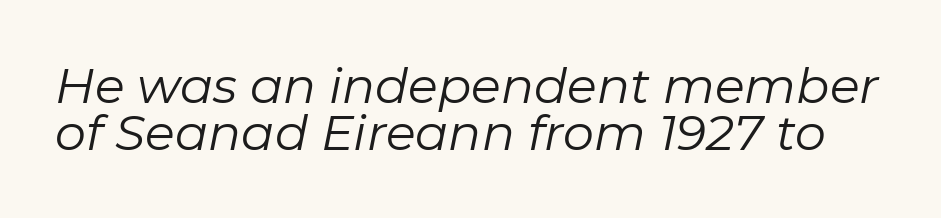
{"italic": "yes", "lean": "right", "slant_degrees": 11, "bold": "no", "weight": "regular", "width": "normal", "stroke_contrast": "low", "x_height": "medium", "monospaced": "no", "underline": "no", "line_spacing": "tight", "line_spacing_ratio": 0.95, "letter_spacing": "normal", "letter_spacing_em": 0.0, "glyph_px": 49}
